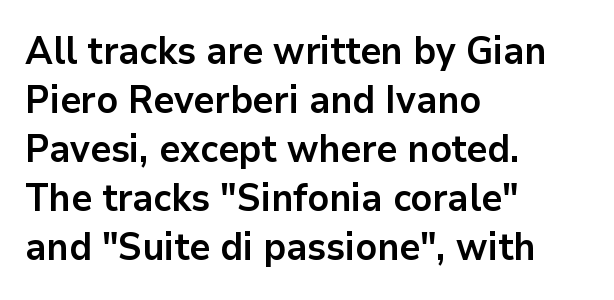
Q: Is the text bold? A: Yes.
Q: Is the text italic (slanted)? A: No, it is upright.
Q: Is the typeface a serif or a sans-serif typeface? A: Sans-serif.
Q: Is the text underlined? A: No.
Q: How is the paragraph aligned? A: Left-aligned.
Q: Is the spacing between letters normal or unusually wide? A: Normal.
Q: Is the spacing between lines tight, normal or loose? A: Normal.
Q: Width (condensed, normal, or wide)? A: Normal.
Q: Stroke contrast? A: Low.
Q: x-height? A: Medium.
Q: Monospaced? A: No.
